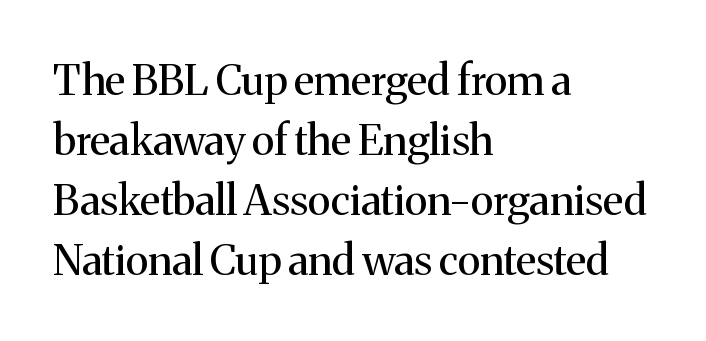
{"serif": "yes", "italic": "no", "bold": "no", "weight": "regular", "width": "normal", "stroke_contrast": "medium", "x_height": "medium", "monospaced": "no", "underline": "no", "align": "left", "line_spacing": "normal", "line_spacing_ratio": 1.43, "letter_spacing": "normal", "letter_spacing_em": 0.0, "glyph_px": 42}
